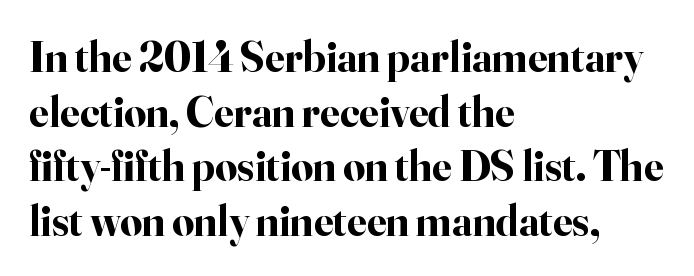
The designer went with a serif here, giving each stem small feet. The face used here is rendered with its standard letterfit. Weight: bold. These lines stack with their left ends in a neat column.
